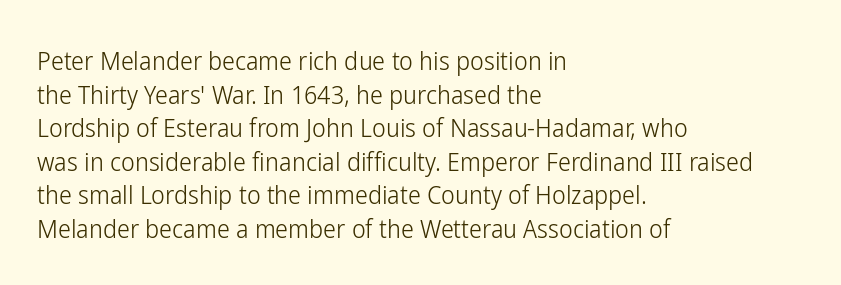
Interline gaps are of average width in this sample. In terms of posture, this sample is upright. Teacher's note: observe the even left margin — that is flush-left alignment. The cut favours lightness, reaching ordinary text weight at its darkest.
